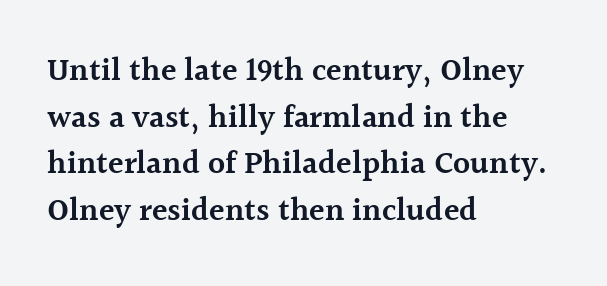
Q: Is the text bold? A: Semi-bold.
Q: Is the text italic (slanted)? A: No, it is upright.
Q: Is the typeface a serif or a sans-serif typeface? A: Serif.
Q: Is the text underlined? A: No.
Q: How is the paragraph aligned? A: Left-aligned.
Q: Is the spacing between letters normal or unusually wide? A: Normal.
Q: Is the spacing between lines tight, normal or loose? A: Normal.
Q: Width (condensed, normal, or wide)? A: Normal.
Q: x-height? A: Medium.
Q: Monospaced? A: No.
